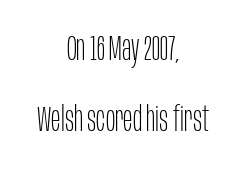
This rendering uses center alignment, leaving both contours irregular but symmetric. Every stem runs plumb, perpendicular to the baseline. One glance says open: line gaps are wider than usual. This sample has the flowing, uneven cadence of proportional lettering. Type without underlining. Nothing heavy about these letters — not bold at all.
